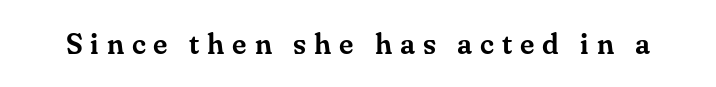
{"serif": "yes", "italic": "no", "width": "normal", "stroke_contrast": "medium", "x_height": "small", "monospaced": "no", "underline": "no", "letter_spacing": "wide", "letter_spacing_em": 0.27, "glyph_px": 29}
